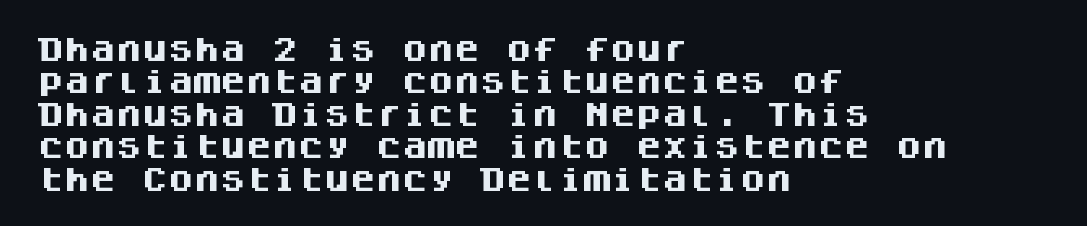
Interline gaps are of average width in this sample. Words float on clear page, feet unadorned. Weight check: bold — yes, fully. These lines were composed using upright roman letters.
